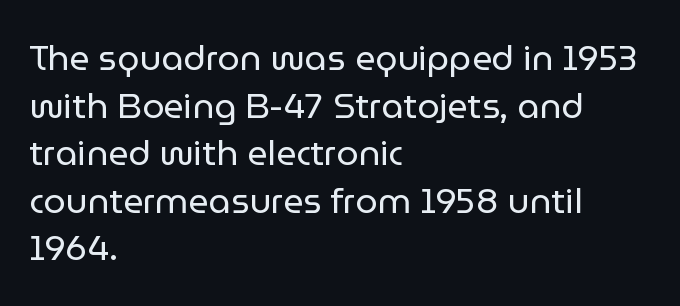
The image shows 35 px regular-weight sans-serif type, upright; set left-aligned, normal line spacing (1.36x), normal letter spacing, not underlined; low stroke contrast and a medium x-height.
